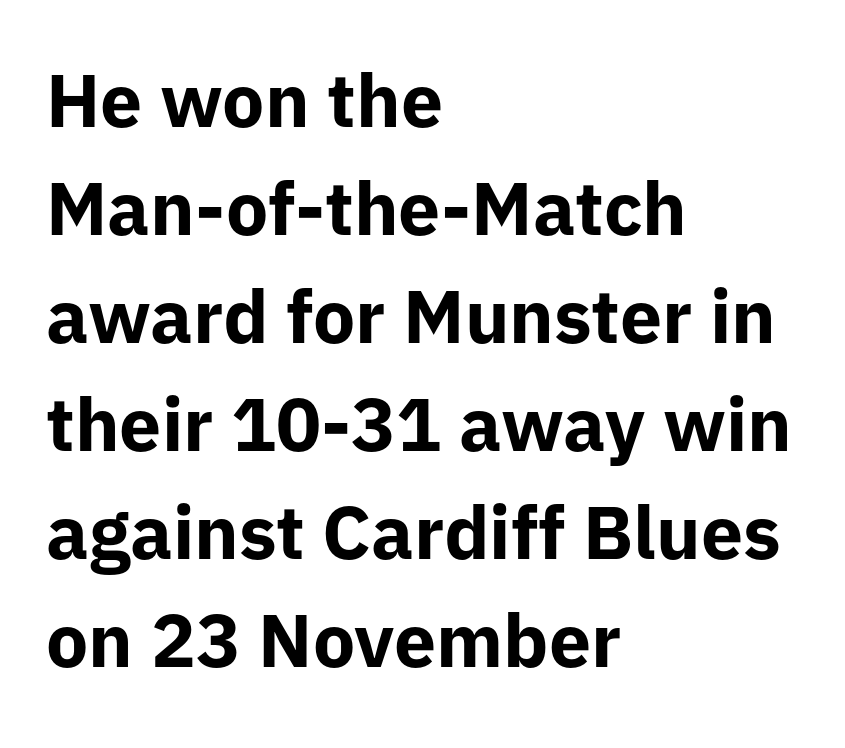
{"serif": "no", "italic": "no", "bold": "yes", "weight": "bold", "width": "normal", "stroke_contrast": "low", "x_height": "medium", "monospaced": "no", "underline": "no", "align": "left", "line_spacing": "normal", "line_spacing_ratio": 1.44, "letter_spacing": "normal", "letter_spacing_em": 0.0, "glyph_px": 75}
